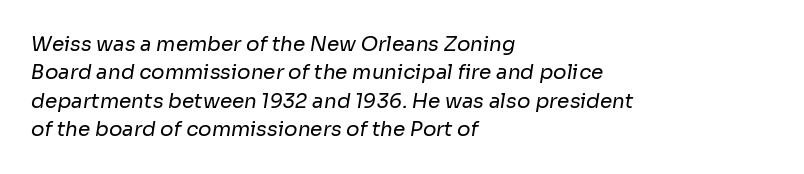
The image shows 20 px text type; set left-aligned, normal line spacing (1.42x), normal letter spacing, not underlined.
